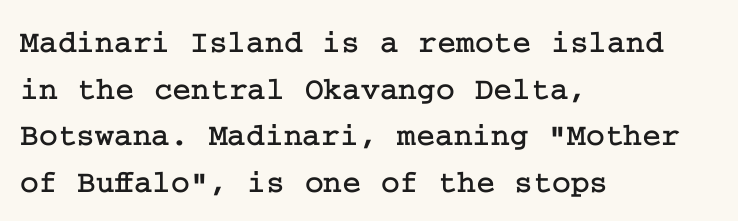
In CSS terms this would be text-align: left. Check where the strokes stop: tiny serifs finish them off. Unlike italic type, these characters show no tilt at all. No word sits above an underline.
